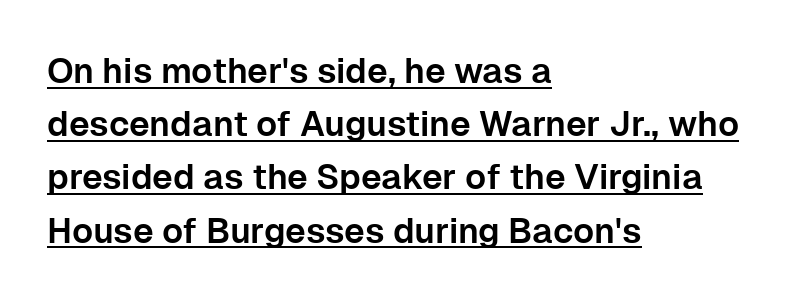
Rendered with straight, roman letterforms. Is the letter spacing exaggerated? No — it looks like the ordinary default. Spacing verdict: proportional, widths tailored to each character. The leading is moderate, giving the passage an even texture.
